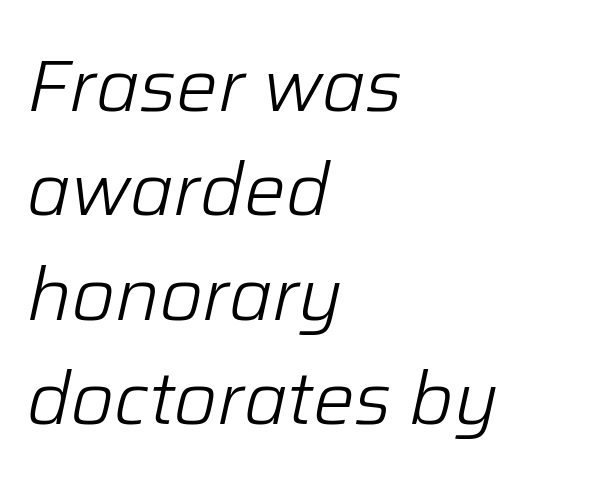
The image shows 74 px light type, italic (leaning right); set left-aligned, normal line spacing (1.41x), normal letter spacing, not underlined; low stroke contrast and a medium x-height.
